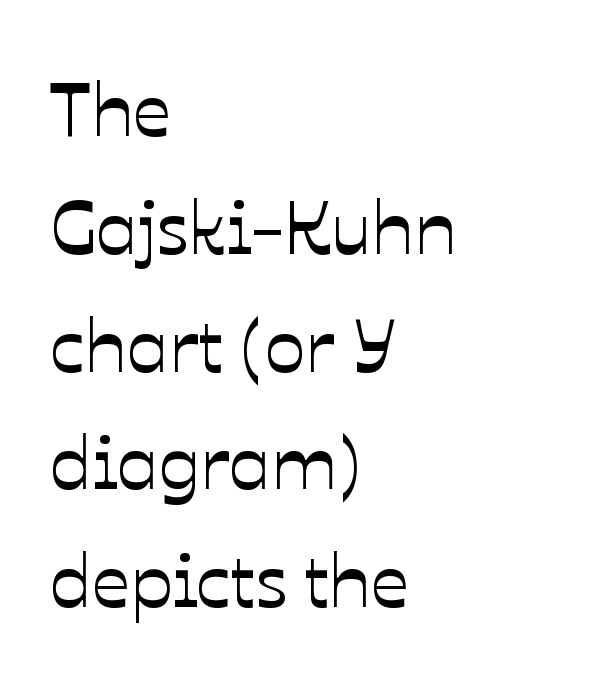
The image shows 76 px text type, upright; set left-aligned, normal line spacing (1.55x), normal letter spacing, not underlined; low stroke contrast and a medium x-height.
